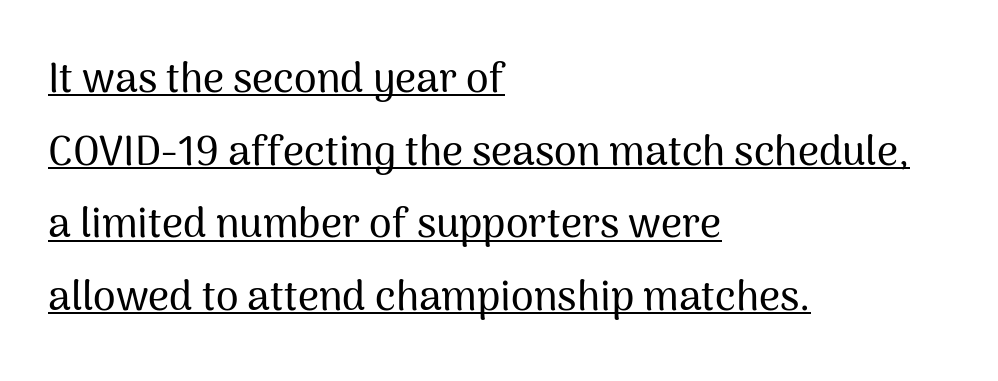
{"serif": "no", "italic": "no", "width": "normal", "stroke_contrast": "medium", "x_height": "medium", "monospaced": "no", "underline": "yes", "align": "left", "line_spacing_ratio": 1.77, "letter_spacing": "normal", "letter_spacing_em": 0.0, "glyph_px": 41}
